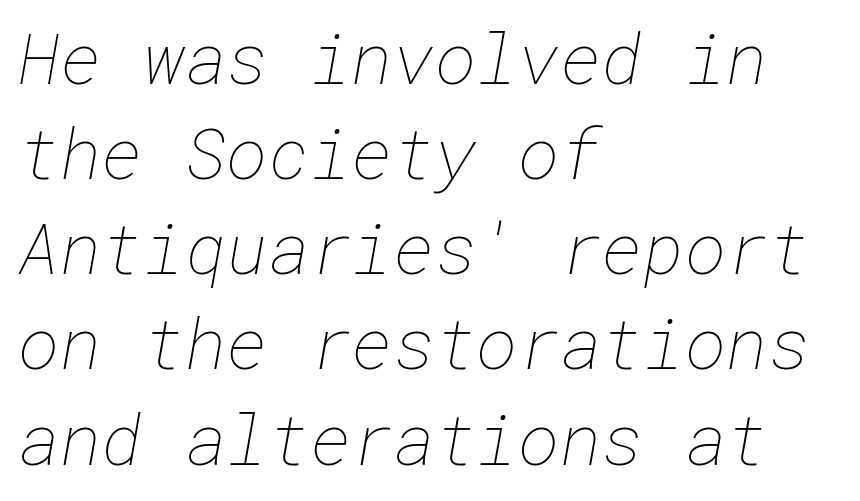
{"bold": "no", "weight": "thin", "width": "normal", "stroke_contrast": "low", "x_height": "medium", "underline": "no", "align": "left", "line_spacing": "normal", "line_spacing_ratio": 1.34, "letter_spacing": "normal", "letter_spacing_em": 0.0, "glyph_px": 71}
